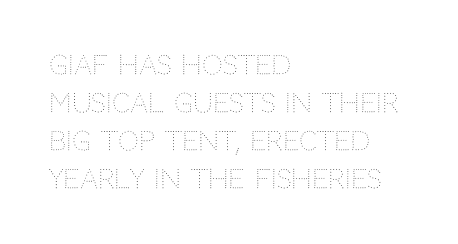
{"italic": "no", "bold": "no", "underline": "no", "align": "left", "line_spacing": "normal", "line_spacing_ratio": 1.46, "letter_spacing": "normal", "letter_spacing_em": 0.0, "glyph_px": 26}
